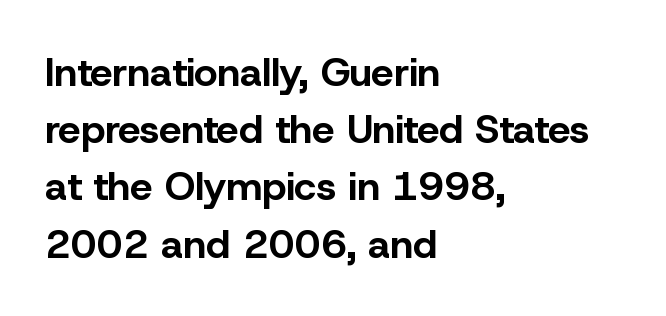
{"serif": "no", "italic": "no", "bold": "yes", "weight": "bold", "width": "normal", "stroke_contrast": "low", "x_height": "medium", "monospaced": "no", "underline": "no", "align": "left", "line_spacing": "normal", "line_spacing_ratio": 1.43, "letter_spacing": "normal", "letter_spacing_em": 0.0, "glyph_px": 40}
